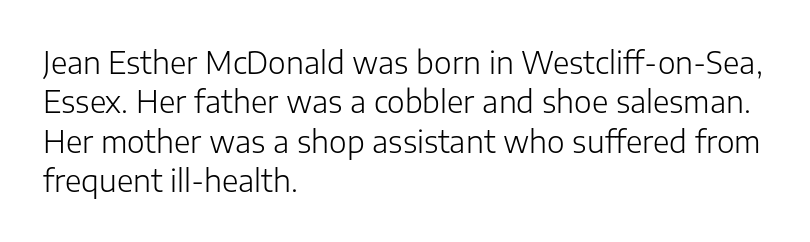
{"serif": "no", "italic": "no", "bold": "no", "weight": "light", "width": "normal", "stroke_contrast": "low", "x_height": "medium", "monospaced": "no", "underline": "no", "align": "left", "line_spacing": "normal", "line_spacing_ratio": 1.31, "letter_spacing": "normal", "letter_spacing_em": 0.0, "glyph_px": 30}
